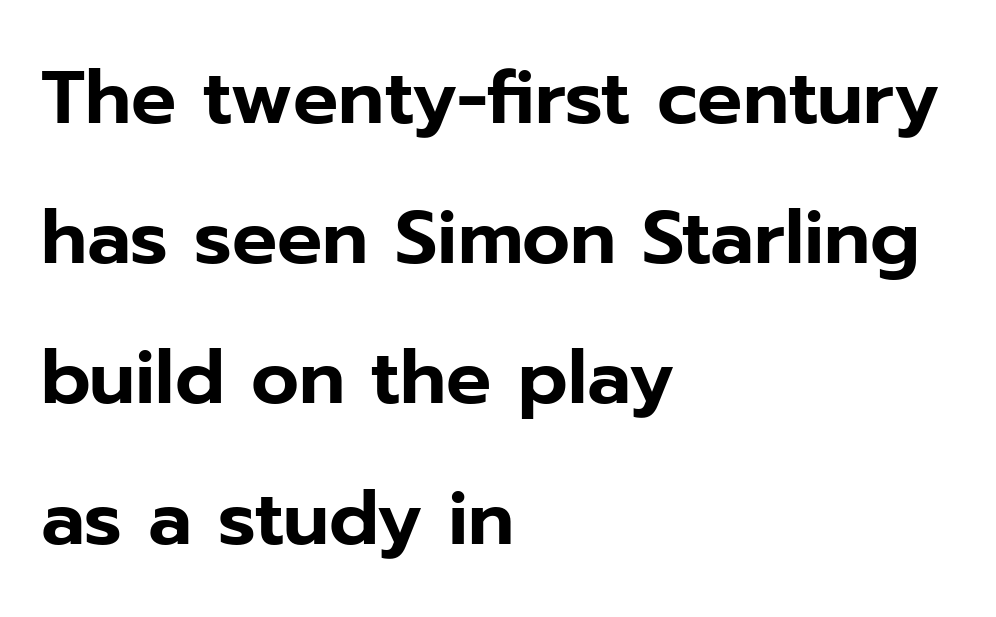
{"serif": "no", "italic": "no", "width": "normal", "stroke_contrast": "low", "x_height": "medium", "monospaced": "no", "underline": "no", "align": "left", "line_spacing_ratio": 1.87, "letter_spacing": "normal", "letter_spacing_em": 0.0, "glyph_px": 75}
